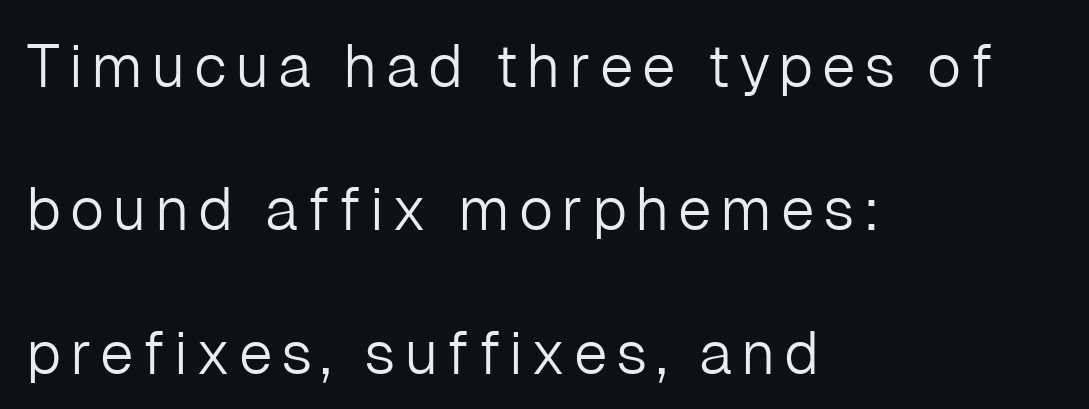
Alignment: flush left. Italic? Not at all — the glyphs are vertical. Rows of type keep a wide berth in the vertical direction. Think of a printed novel: that variable character pitch is what you see here.
